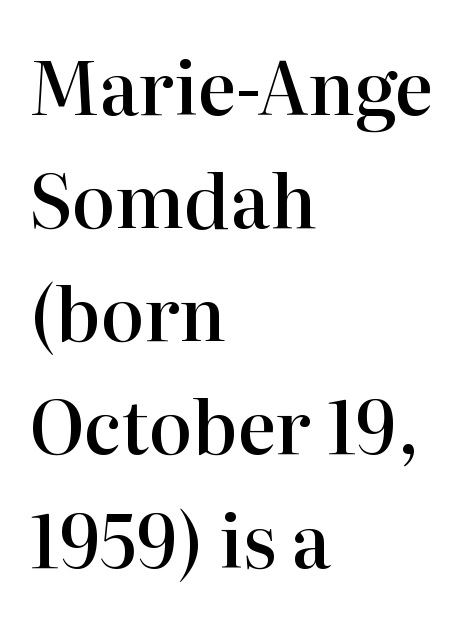
It's the straight-up-and-down kind of type. Letters rest on an invisible, unmarked baseline. The compositor pushed each line to the left boundary. These words are printed semibold, heavier than regular yet not bold. Proportional: the letters do not fall into vertical columns. Little horizontal feet cap the strokes, marking this as serif type.
